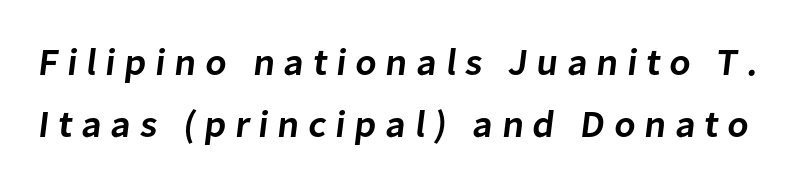
How heavy is the stroke? Medium-heavy — a semibold, shy of bold. Descender tails drop into unmarked territory. The line-height multiplier appears to be the usual default. Here the designer chose a conventional face with non-uniform glyph widths.
